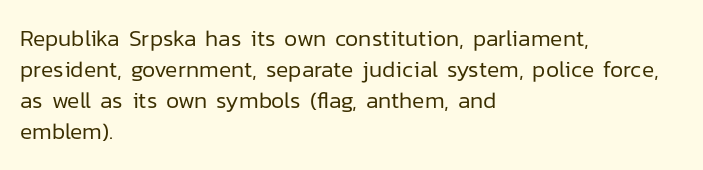
{"italic": "no", "bold": "no", "underline": "no", "align": "left", "line_spacing": "normal", "line_spacing_ratio": 1.35, "letter_spacing": "normal", "letter_spacing_em": 0.0, "glyph_px": 23}
